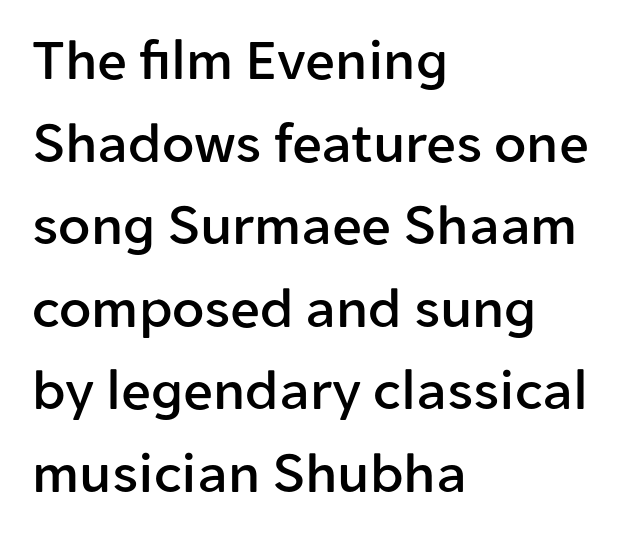
The image shows 59 px sans-serif type, upright; set left-aligned, normal line spacing (1.4x), normal letter spacing, not underlined; low stroke contrast and a medium x-height.
